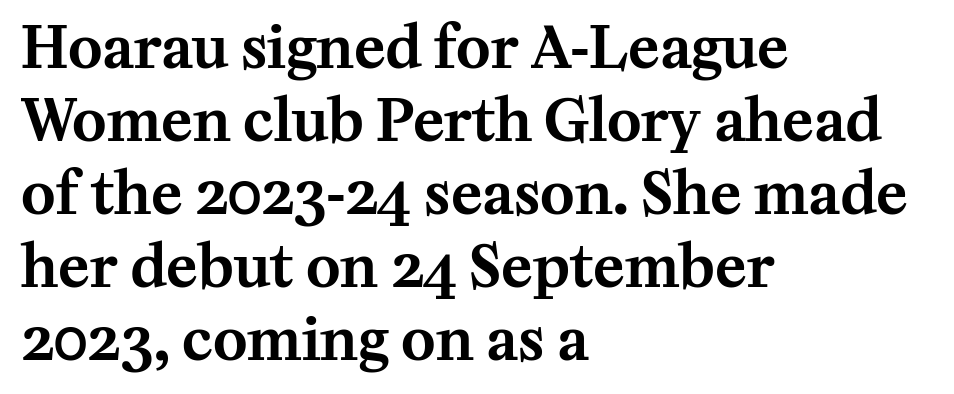
{"serif": "yes", "italic": "no", "width": "normal", "stroke_contrast": "medium", "x_height": "medium", "monospaced": "no", "underline": "no", "align": "left", "line_spacing": "normal", "line_spacing_ratio": 1.26, "letter_spacing": "normal", "letter_spacing_em": 0.0, "glyph_px": 58}
